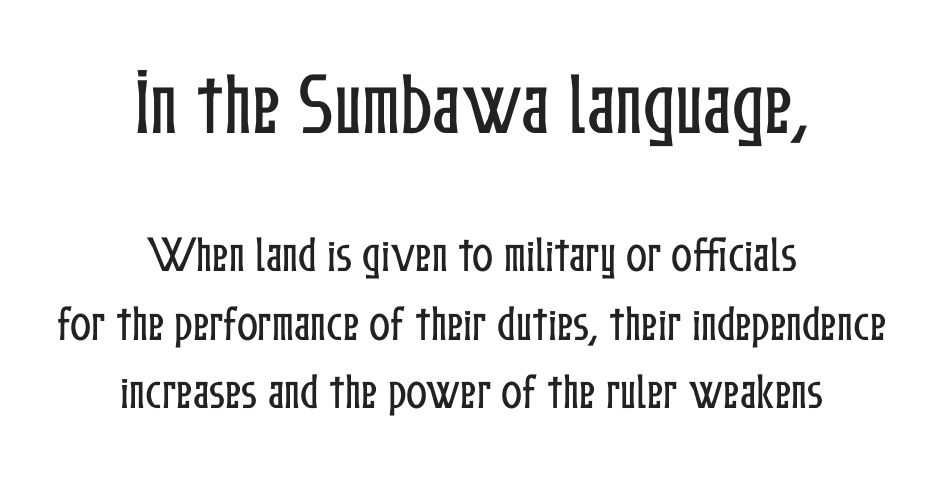
{"italic": "no", "width": "condensed", "stroke_contrast": "low", "x_height": "medium", "monospaced": "no", "underline": "no", "align": "center", "line_spacing_ratio": 1.75, "letter_spacing": "normal", "letter_spacing_em": 0.0, "larger_block": "first", "size_ratio": 1.74, "glyph_px": 68}
